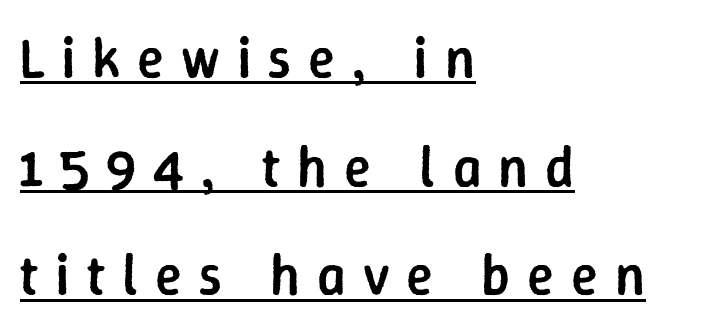
Loosely led — the rows are spread out. Left-aligned paragraph, ragged on the right. Letter spacing: wide. The type family on display is of the sans-serif kind. Proportional: the letters do not fall into vertical columns.
